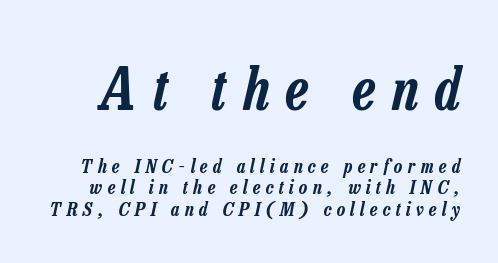
Q: Is the text italic (slanted)? A: Yes, it leans right by about 13 degrees.
Q: Is the text underlined? A: No.
Q: Is the spacing between letters normal or unusually wide? A: Unusually wide.
Q: Is the spacing between lines tight, normal or loose? A: Tight.
Q: Which block of text is set in a larger size, the first (top) or the second (bottom)? A: The first (top) one.
Q: Width (condensed, normal, or wide)? A: Condensed.
Q: Stroke contrast? A: Low.
Q: x-height? A: Medium.
Q: Monospaced? A: No.
